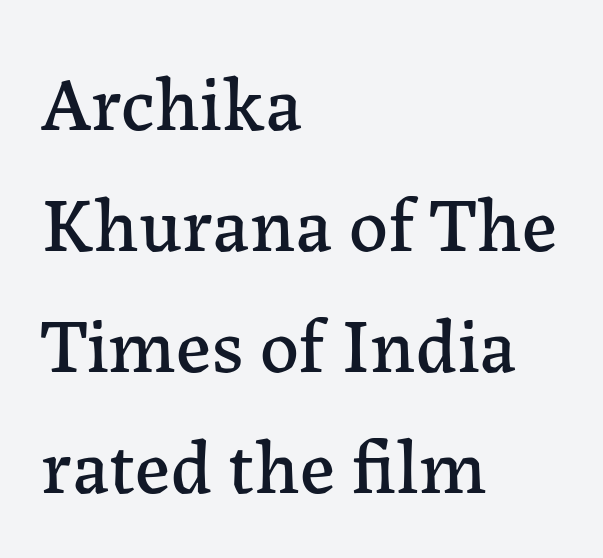
{"serif": "yes", "italic": "no", "width": "normal", "stroke_contrast": "low", "x_height": "medium", "monospaced": "no", "underline": "no", "align": "left", "line_spacing": "normal", "line_spacing_ratio": 1.57, "letter_spacing": "normal", "letter_spacing_em": 0.0, "glyph_px": 77}
